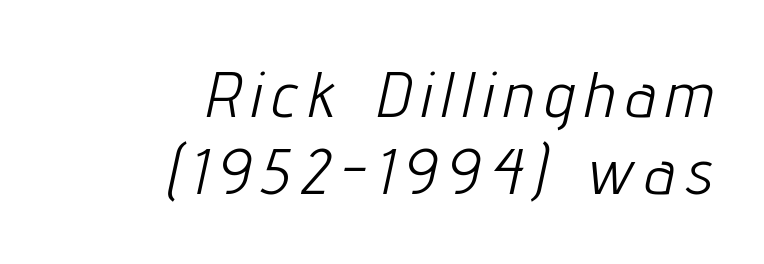
{"italic": "yes", "lean": "right", "slant_degrees": 12, "bold": "no", "weight": "light", "width": "condensed", "stroke_contrast": "low", "x_height": "medium", "monospaced": "no", "underline": "no", "align": "right", "line_spacing_ratio": 1.18, "glyph_px": 65}
